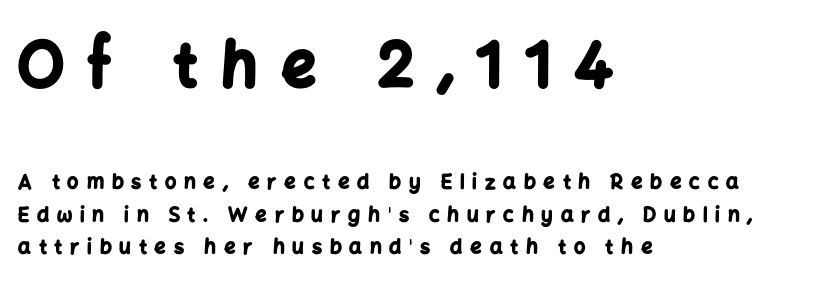
Q: Is the text bold? A: Yes.
Q: Is the text italic (slanted)? A: No, it is upright.
Q: Is the typeface a serif or a sans-serif typeface? A: Sans-serif.
Q: Is the text underlined? A: No.
Q: How is the paragraph aligned? A: Left-aligned.
Q: Is the spacing between letters normal or unusually wide? A: Unusually wide.
Q: Is the spacing between lines tight, normal or loose? A: Normal.
Q: Which block of text is set in a larger size, the first (top) or the second (bottom)? A: The first (top) one.
Q: Width (condensed, normal, or wide)? A: Normal.
Q: Stroke contrast? A: Low.
Q: x-height? A: Medium.
Q: Monospaced? A: No.
